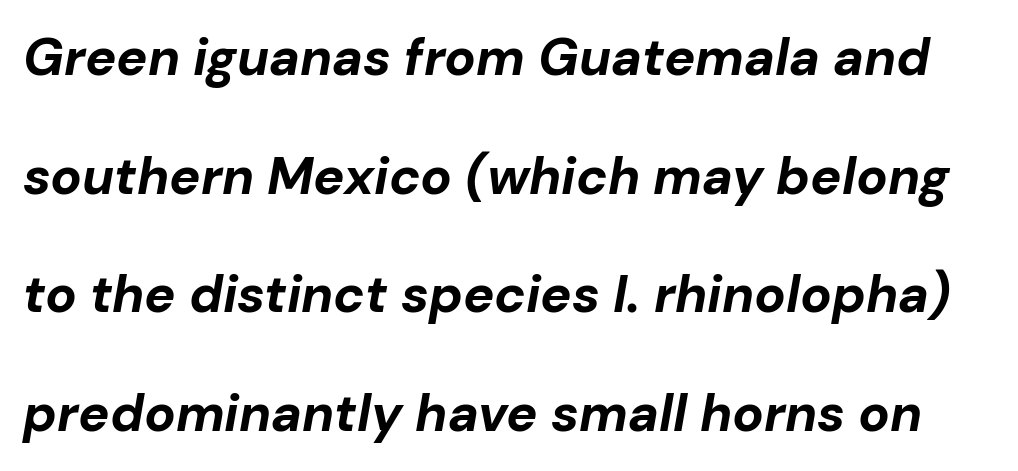
The image shows 52 px bold type, italic (leaning right); set loose line spacing (2.28x), normal letter spacing, not underlined; low stroke contrast and a medium x-height.
